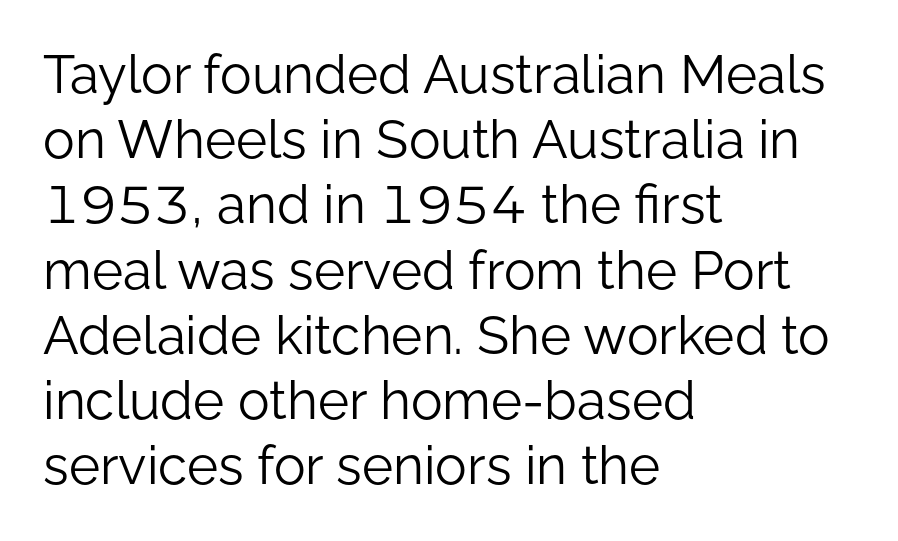
Q: Is the text bold? A: No.
Q: Is the text italic (slanted)? A: No, it is upright.
Q: Is the typeface a serif or a sans-serif typeface? A: Sans-serif.
Q: Is the text underlined? A: No.
Q: How is the paragraph aligned? A: Left-aligned.
Q: Is the spacing between letters normal or unusually wide? A: Normal.
Q: Width (condensed, normal, or wide)? A: Normal.
Q: Stroke contrast? A: Low.
Q: x-height? A: Medium.
Q: Monospaced? A: No.
